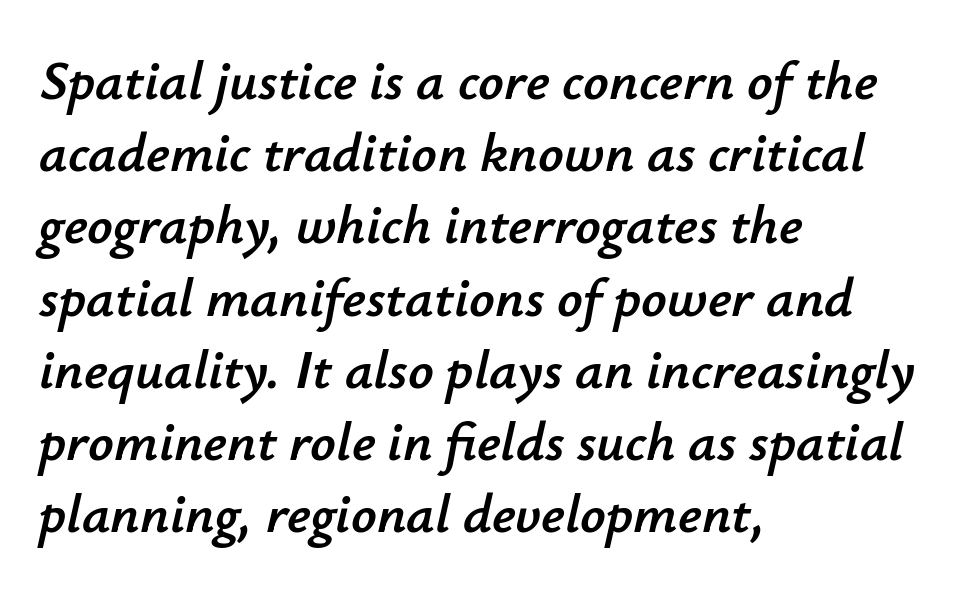
Q: Is the text italic (slanted)? A: Yes, it leans right by about 12 degrees.
Q: Is the text underlined? A: No.
Q: How is the paragraph aligned? A: Left-aligned.
Q: Is the spacing between letters normal or unusually wide? A: Normal.
Q: Is the spacing between lines tight, normal or loose? A: Normal.
Q: Width (condensed, normal, or wide)? A: Normal.
Q: Stroke contrast? A: Low.
Q: x-height? A: Small.
Q: Monospaced? A: No.
